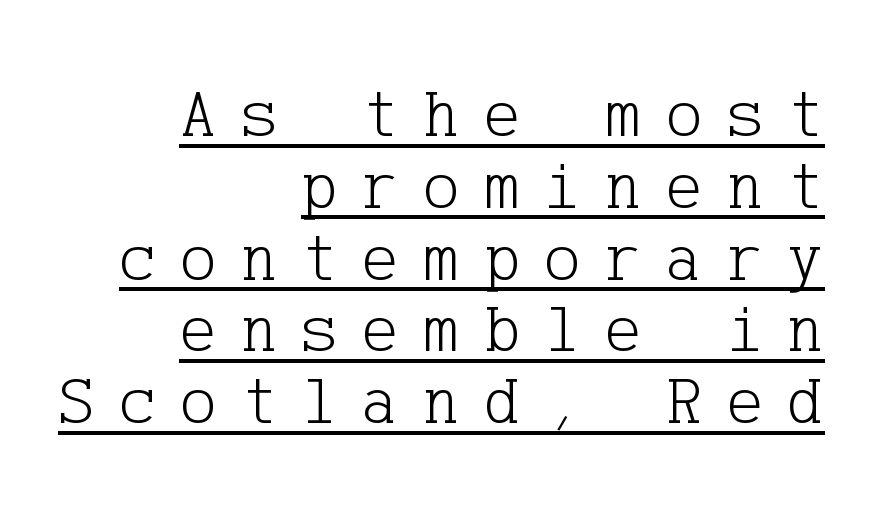
Q: Is the text bold? A: No.
Q: Is the text italic (slanted)? A: No, it is upright.
Q: Is the typeface a serif or a sans-serif typeface? A: Serif.
Q: Is the text underlined? A: Yes.
Q: How is the paragraph aligned? A: Right-aligned.
Q: Is the spacing between letters normal or unusually wide? A: Unusually wide.
Q: Is the spacing between lines tight, normal or loose? A: Tight.
Q: Width (condensed, normal, or wide)? A: Normal.
Q: Stroke contrast? A: Low.
Q: x-height? A: Medium.
